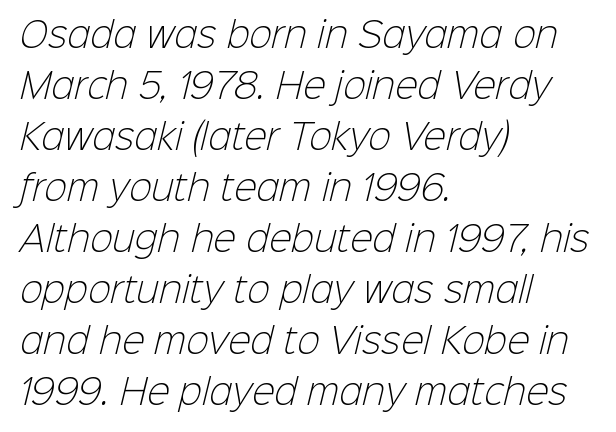
{"serif": "no", "bold": "no", "weight": "light", "width": "normal", "stroke_contrast": "low", "x_height": "medium", "monospaced": "no", "underline": "no", "align": "left", "line_spacing": "normal", "line_spacing_ratio": 1.5, "letter_spacing": "normal", "letter_spacing_em": 0.0, "glyph_px": 34}
